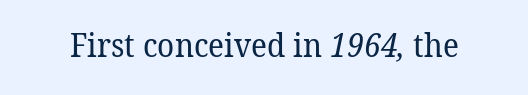
Q: Is the text bold? A: No.
Q: Is the typeface a serif or a sans-serif typeface? A: Serif.
Q: Is the text underlined? A: No.
Q: Is the spacing between letters normal or unusually wide? A: Normal.
Q: Width (condensed, normal, or wide)? A: Normal.
Q: Stroke contrast? A: Low.
Q: x-height? A: Medium.
Q: Monospaced? A: No.
